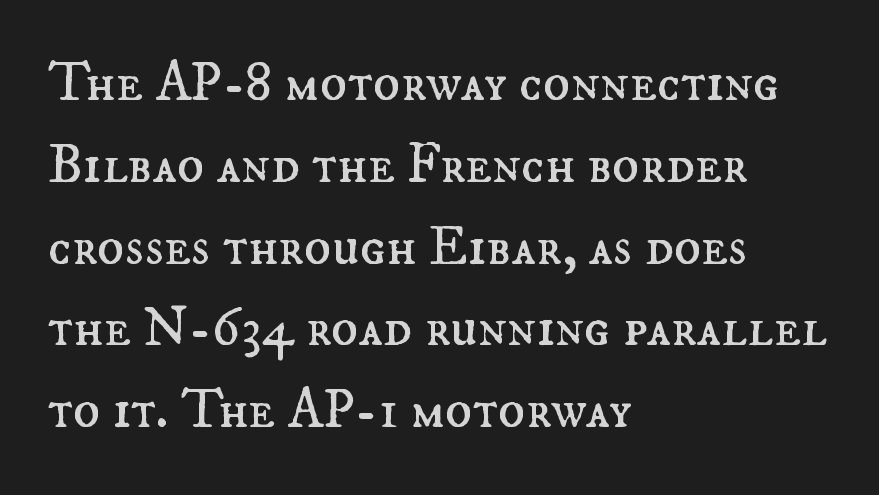
Q: Is the text bold? A: No.
Q: Is the text italic (slanted)? A: No, it is upright.
Q: Is the text underlined? A: No.
Q: How is the paragraph aligned? A: Left-aligned.
Q: Is the spacing between letters normal or unusually wide? A: Normal.
Q: Is the spacing between lines tight, normal or loose? A: Normal.
Q: Width (condensed, normal, or wide)? A: Normal.
Q: Stroke contrast? A: Medium.
Q: x-height? A: Small.
Q: Monospaced? A: No.
